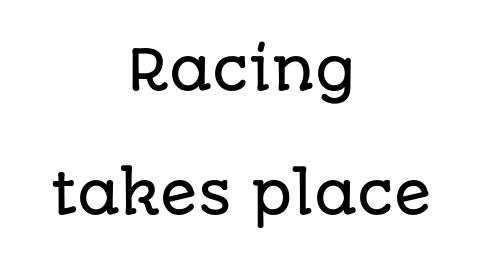
Q: Is the text italic (slanted)? A: No, it is upright.
Q: Is the typeface a serif or a sans-serif typeface? A: Sans-serif.
Q: Is the text underlined? A: No.
Q: How is the paragraph aligned? A: Centered.
Q: Is the spacing between letters normal or unusually wide? A: Normal.
Q: Is the spacing between lines tight, normal or loose? A: Loose.
Q: Width (condensed, normal, or wide)? A: Normal.
Q: Stroke contrast? A: Low.
Q: x-height? A: Large.
Q: Monospaced? A: No.
